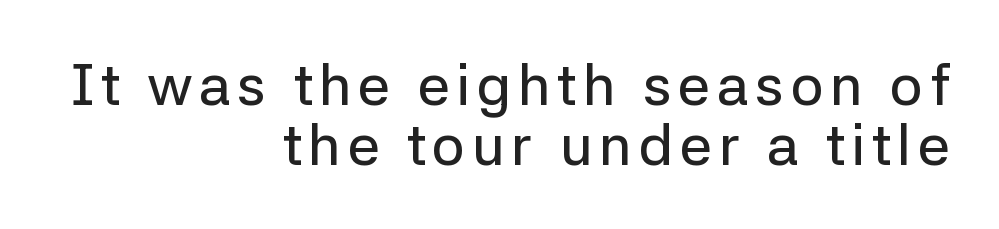
{"serif": "no", "italic": "no", "width": "normal", "stroke_contrast": "low", "x_height": "medium", "monospaced": "no", "underline": "no", "align": "right", "line_spacing": "tight", "line_spacing_ratio": 1.04, "glyph_px": 58}
